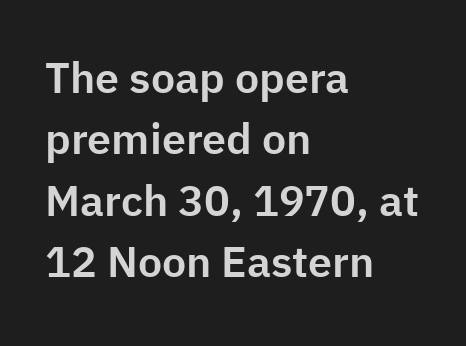
Q: Is the text italic (slanted)? A: No, it is upright.
Q: Is the typeface a serif or a sans-serif typeface? A: Sans-serif.
Q: Is the text underlined? A: No.
Q: How is the paragraph aligned? A: Left-aligned.
Q: Is the spacing between letters normal or unusually wide? A: Normal.
Q: Is the spacing between lines tight, normal or loose? A: Normal.
Q: Width (condensed, normal, or wide)? A: Normal.
Q: Stroke contrast? A: Low.
Q: x-height? A: Medium.
Q: Monospaced? A: No.
